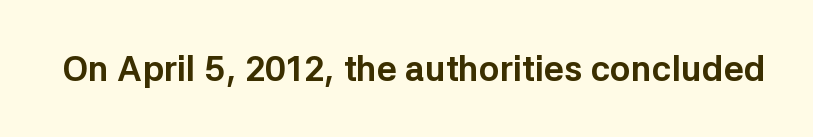
Tall strokes in this sample are plumb rather than angled. Varying glyph widths throughout — classic text-font behaviour. Default kerning and tracking; the words read as compact shapes. Its strokes are broad and dark, the hallmark of bold type. Quick note: underline off.
